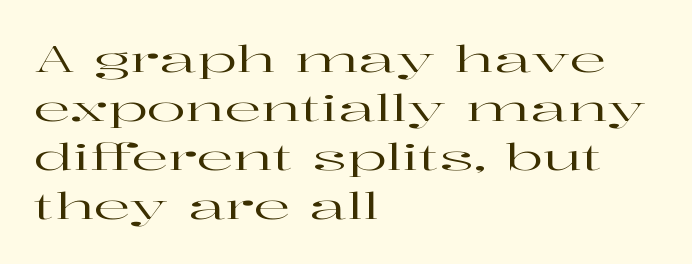
Q: Is the text italic (slanted)? A: No, it is upright.
Q: Is the typeface a serif or a sans-serif typeface? A: Serif.
Q: Is the text underlined? A: No.
Q: How is the paragraph aligned? A: Left-aligned.
Q: Is the spacing between letters normal or unusually wide? A: Normal.
Q: Is the spacing between lines tight, normal or loose? A: Normal.
Q: Width (condensed, normal, or wide)? A: Wide.
Q: Stroke contrast? A: High.
Q: x-height? A: Medium.
Q: Monospaced? A: No.
